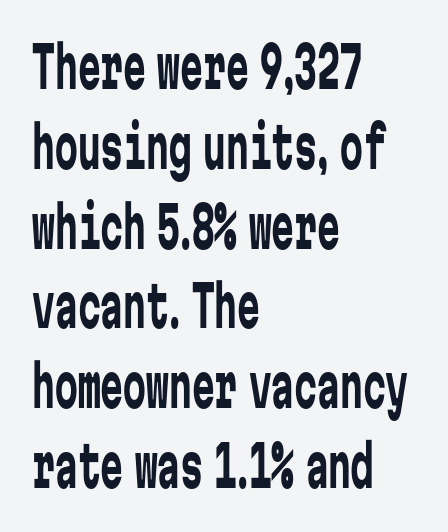
Style check: upright. One-word summary of the alignment: left. No letter is thick-stroked: the sample isn't bold. Successive baselines arrive at the customary interval. The zone under the glyphs is completely vacant.
